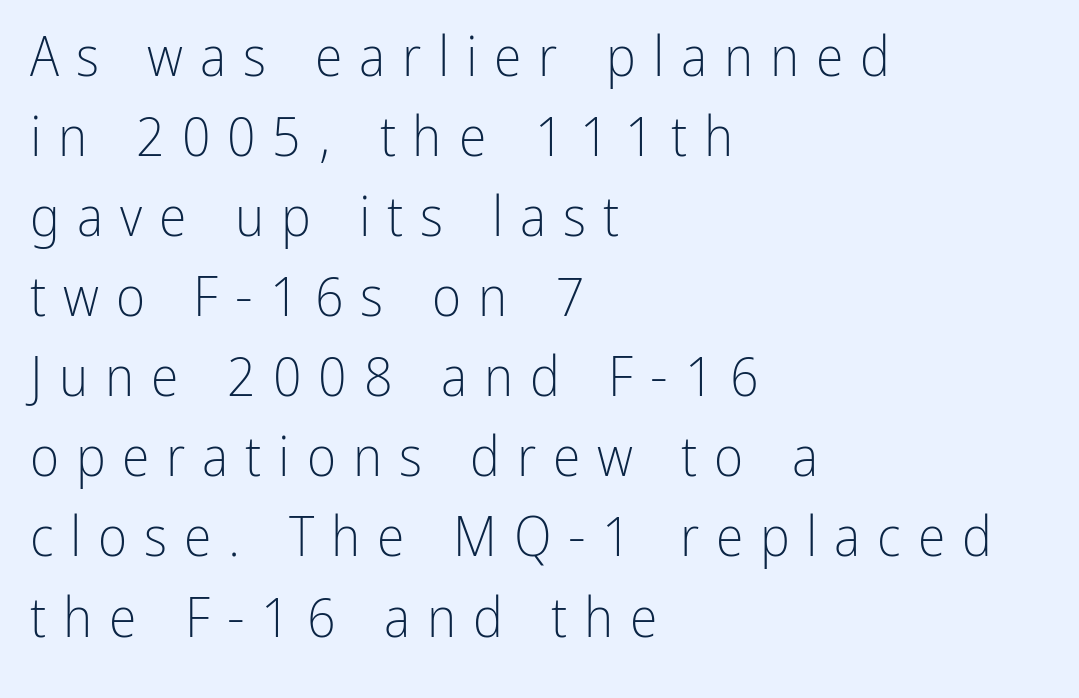
{"serif": "no", "italic": "no", "bold": "no", "weight": "light", "width": "condensed", "stroke_contrast": "low", "x_height": "medium", "monospaced": "no", "underline": "no", "align": "left", "line_spacing": "normal", "line_spacing_ratio": 1.43, "letter_spacing": "wide", "letter_spacing_em": 0.3, "glyph_px": 56}
